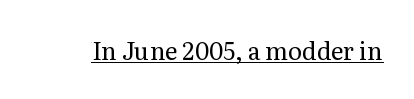
{"italic": "no", "bold": "no", "underline": "yes", "letter_spacing": "normal", "letter_spacing_em": 0.0, "glyph_px": 24}
